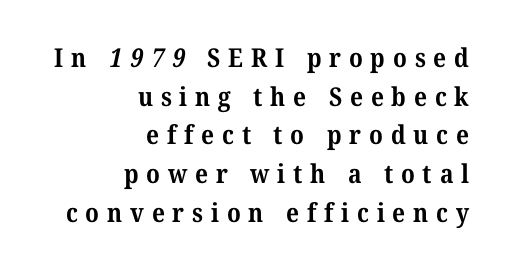
{"bold": "yes", "underline": "no", "align": "right", "line_spacing": "normal", "line_spacing_ratio": 1.49, "letter_spacing": "wide", "letter_spacing_em": 0.3, "glyph_px": 26}
